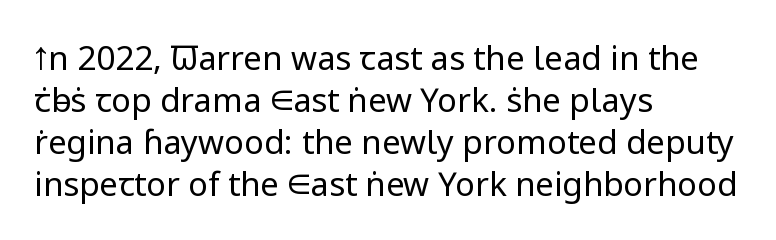
The image shows 33 px regular-weight sans-serif type, upright; set left-aligned, normal line spacing (1.27x), normal letter spacing, not underlined; low stroke contrast and a medium x-height.
